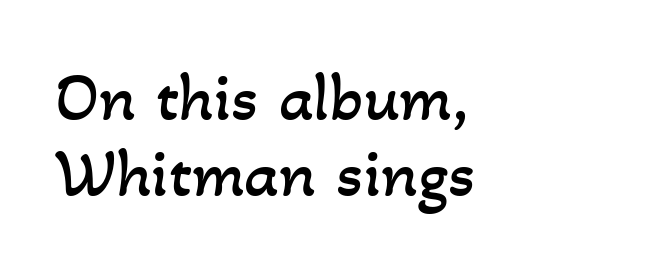
Q: Is the text bold? A: No.
Q: Is the text underlined? A: No.
Q: How is the paragraph aligned? A: Left-aligned.
Q: Is the spacing between letters normal or unusually wide? A: Normal.
Q: Is the spacing between lines tight, normal or loose? A: Tight.
Q: Width (condensed, normal, or wide)? A: Normal.
Q: Stroke contrast? A: Low.
Q: x-height? A: Small.
Q: Monospaced? A: No.
